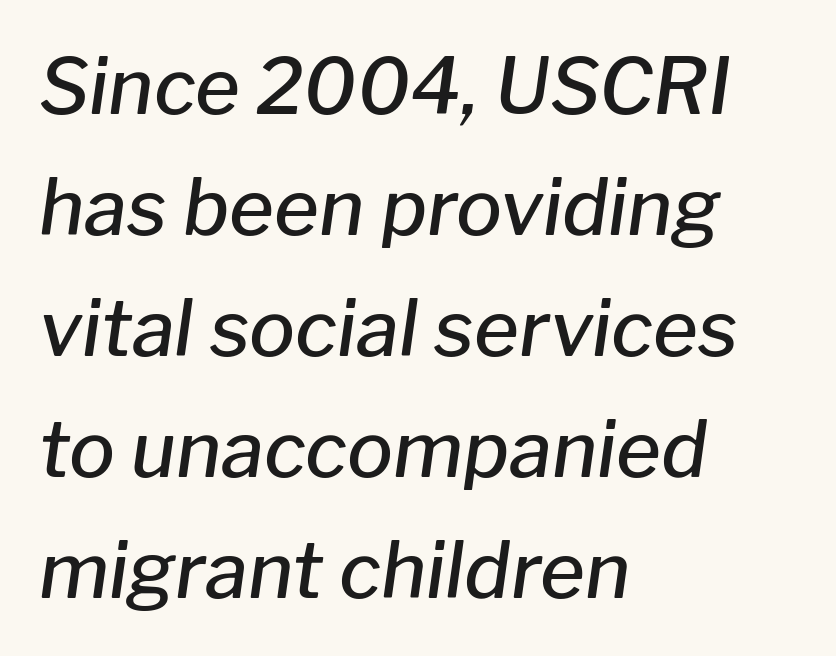
{"italic": "yes", "lean": "right", "slant_degrees": 8, "bold": "semi", "weight": "semibold", "width": "normal", "stroke_contrast": "low", "x_height": "medium", "monospaced": "no", "underline": "no", "align": "left", "line_spacing": "normal", "line_spacing_ratio": 1.57, "letter_spacing": "normal", "letter_spacing_em": 0.0, "glyph_px": 77}
